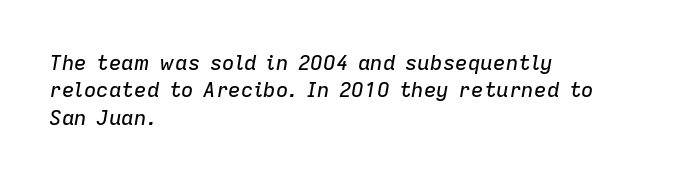
{"italic": "yes", "lean": "right", "slant_degrees": 9, "underline": "no", "align": "left", "line_spacing": "normal", "line_spacing_ratio": 1.3, "letter_spacing": "normal", "letter_spacing_em": 0.0, "glyph_px": 21}
